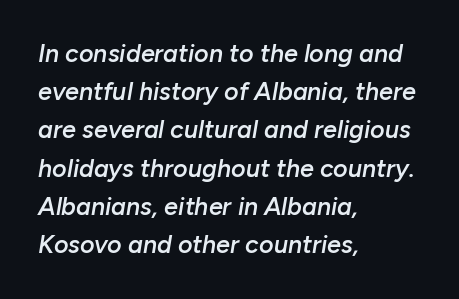
Regular leading. Line beginnings align vertically; line endings do not. The string is rendered with underlining switched off. Set as a demibold, roughly 600 on the weight scale.
